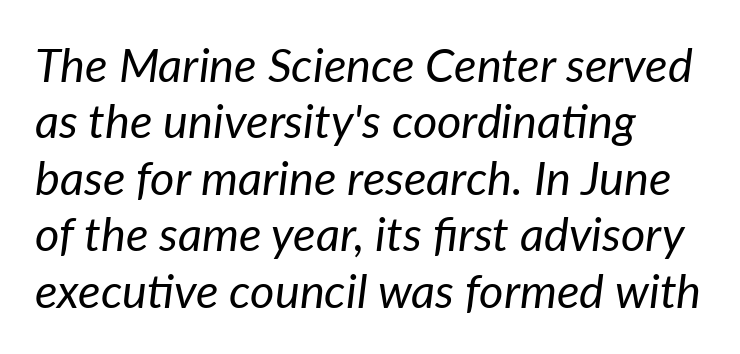
A light-to-regular cut is what we see here. The passage shown leans; its letterforms are oblique. Character widths vary here, with narrow letters taking less room than wide ones. A bare baseline throughout the passage.
